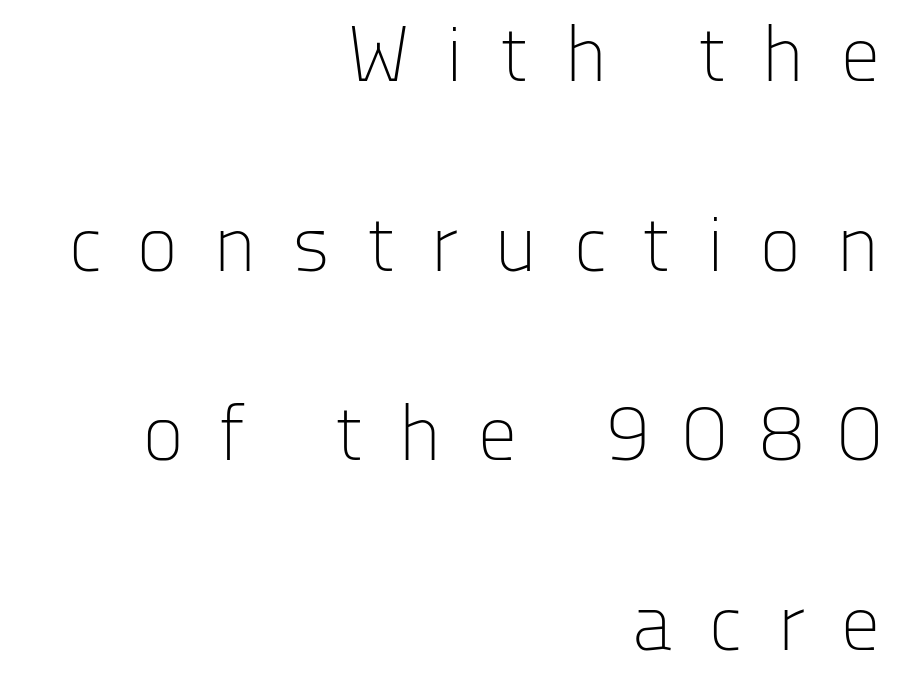
On a weight scale, this lands at 450 or below. Quick note: underline off. The typography opts for an upright posture over an oblique one. The rendering uses natural spacing where letterforms have individual widths. The line-height multiplier appears high, well above default. Typographically, this falls in the sans-serif category.
